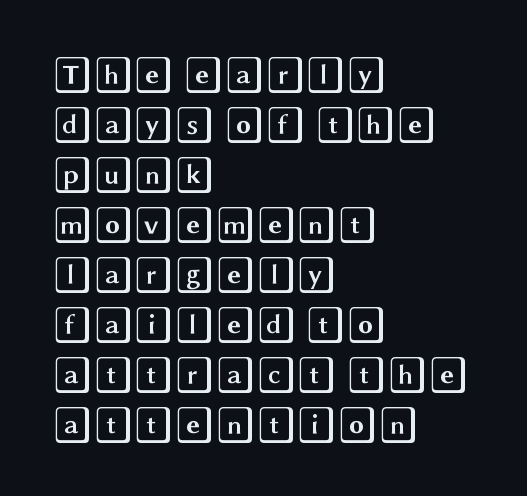
The image shows 37 px wide type, upright; set left-aligned, normal line spacing (1.35x), normal letter spacing, not underlined; a large x-height.
